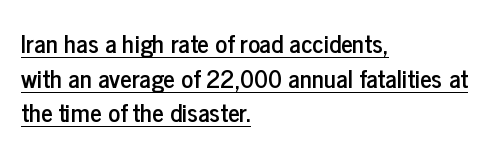
Q: Is the text italic (slanted)? A: No, it is upright.
Q: Is the text underlined? A: Yes.
Q: How is the paragraph aligned? A: Left-aligned.
Q: Is the spacing between letters normal or unusually wide? A: Normal.
Q: Is the spacing between lines tight, normal or loose? A: Normal.
